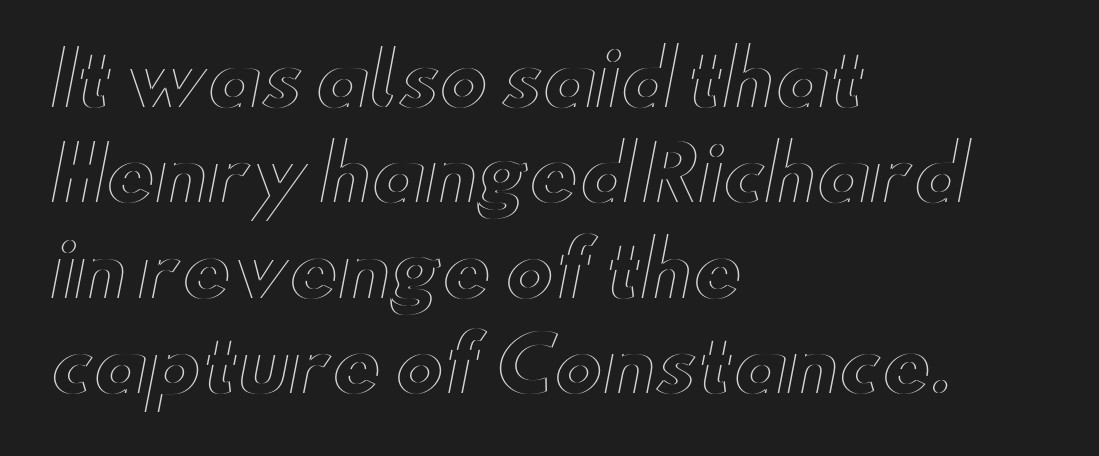
The image shows 74 px wide type; set left-aligned, normal line spacing (1.29x), normal letter spacing, not underlined; a small x-height.
